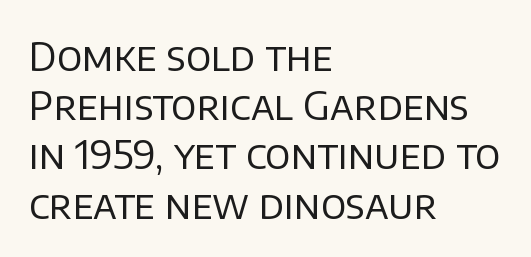
The image shows 40 px regular-weight sans-serif type, upright; set left-aligned, line spacing 1.23x, normal letter spacing, not underlined; low stroke contrast and a large x-height.
